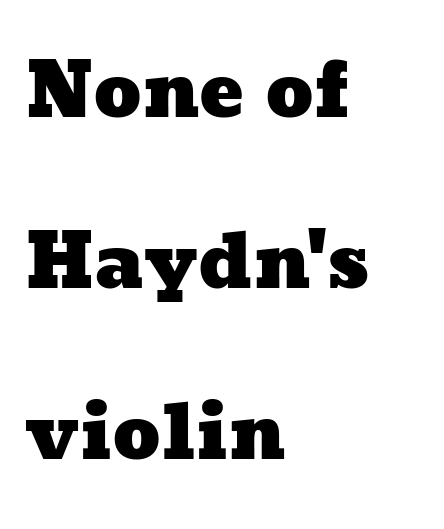
The image shows 74 px wide type; set left-aligned, loose line spacing (2.31x), normal letter spacing, not underlined; low stroke contrast and a medium x-height.
